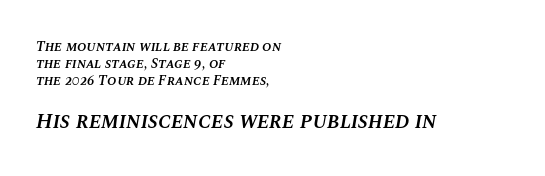
Q: Is the text bold? A: Semi-bold.
Q: Is the text italic (slanted)? A: Yes, it leans right by about 10 degrees.
Q: Is the text underlined? A: No.
Q: How is the paragraph aligned? A: Left-aligned.
Q: Is the spacing between letters normal or unusually wide? A: Normal.
Q: Which block of text is set in a larger size, the first (top) or the second (bottom)? A: The second (bottom) one.
